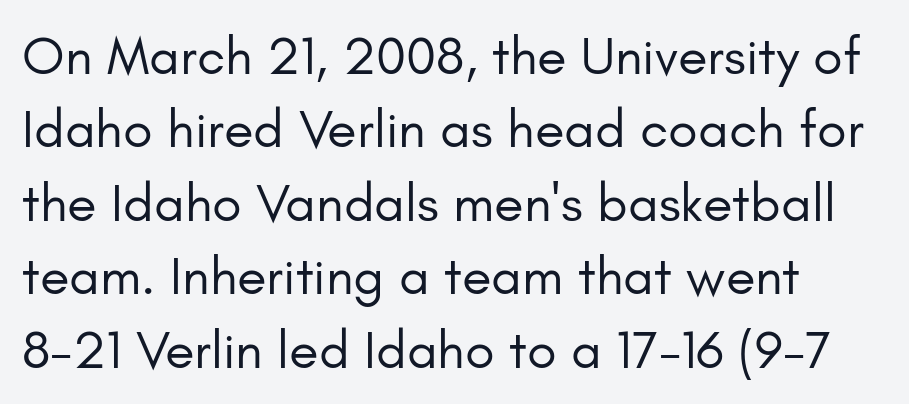
The image shows 54 px regular-weight sans-serif type, upright; set left-aligned, normal line spacing (1.36x), normal letter spacing, not underlined; low stroke contrast and a small x-height.
